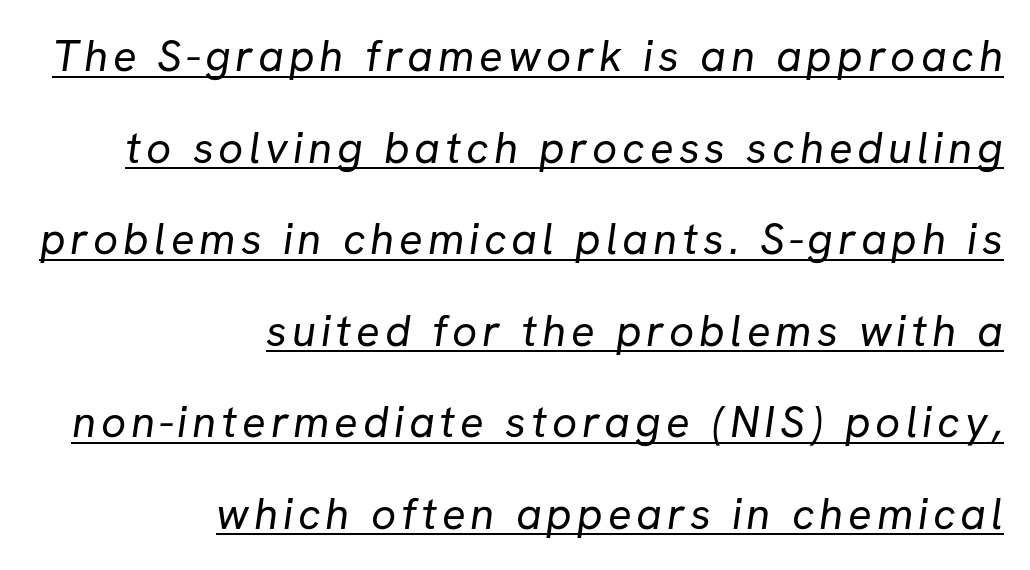
This rendering features underlined lettering. Stems and bowls with no extra thickness — not bold. The rendering uses natural spacing where letterforms have individual widths. A student would call this right alignment; a typographer would say flush right, rag left. Font category for this specimen: sans-serif.
